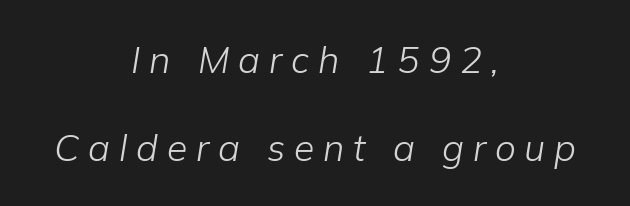
You could not count columns in this text — the font is proportionally spaced. The space directly below the letters is spotless. The characters are drawn with everyday or finer stroke widths. Line spacing here is loose.
